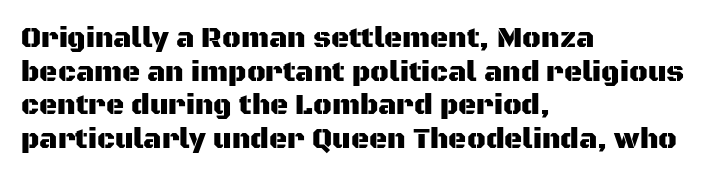
Q: Is the text italic (slanted)? A: No, it is upright.
Q: Is the typeface a serif or a sans-serif typeface? A: Sans-serif.
Q: Is the text underlined? A: No.
Q: How is the paragraph aligned? A: Left-aligned.
Q: Is the spacing between letters normal or unusually wide? A: Normal.
Q: Width (condensed, normal, or wide)? A: Normal.
Q: Stroke contrast? A: Medium.
Q: x-height? A: Large.
Q: Monospaced? A: No.
